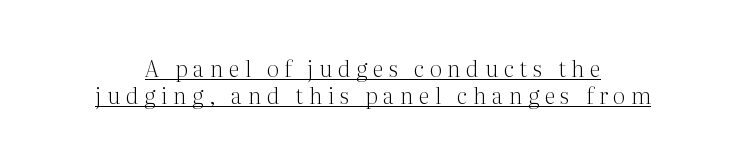
The image shows 23 px text type, upright; set line spacing 1.18x, unusually wide letter spacing (+0.24 em), underlined.
